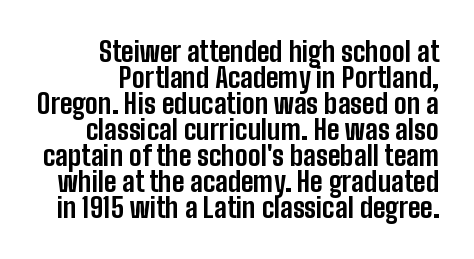
The rendering uses a bold face; every stroke is thick and dark. The vertical gap from one line to the next is small. Honestly, there is no underline to notice here at all. The typesetter chose a ragged-left arrangement here.
